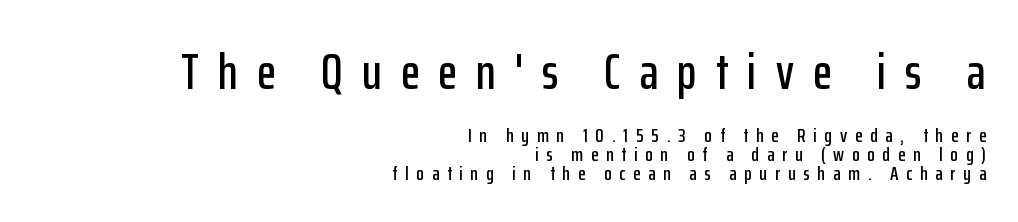
{"serif": "no", "italic": "no", "width": "condensed", "stroke_contrast": "low", "x_height": "medium", "monospaced": "no", "underline": "no", "align": "right", "line_spacing": "tight", "line_spacing_ratio": 0.95, "letter_spacing": "wide", "letter_spacing_em": 0.38, "larger_block": "first", "size_ratio": 2.5, "glyph_px": 50}
